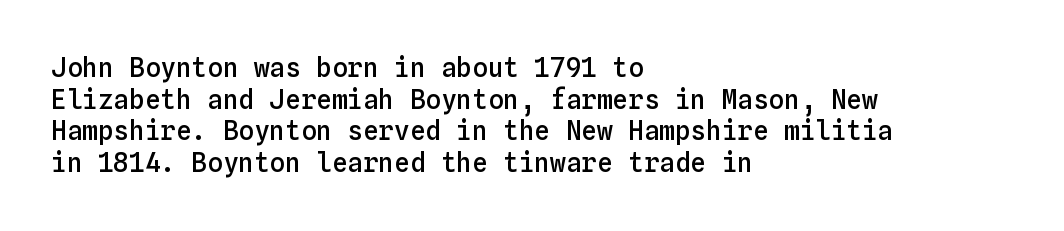
{"italic": "no", "bold": "semi", "underline": "no", "align": "left", "line_spacing_ratio": 1.22, "letter_spacing": "normal", "letter_spacing_em": 0.0, "glyph_px": 26}
